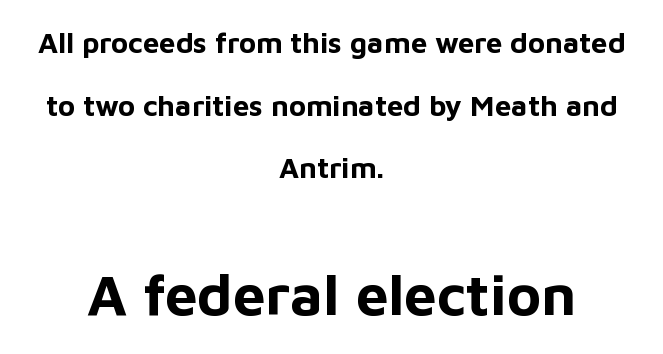
Notice the wide empty band between every row — that's loose leading. Which margin do the lines hug? Neither — every line sits in the middle. Does the type have serifs? No, each stem ends abruptly. There is no visible air inserted between adjacent glyphs. Size hierarchy here favors the trailing block over the leading one. The glyphs have the mass of a bold cut.
